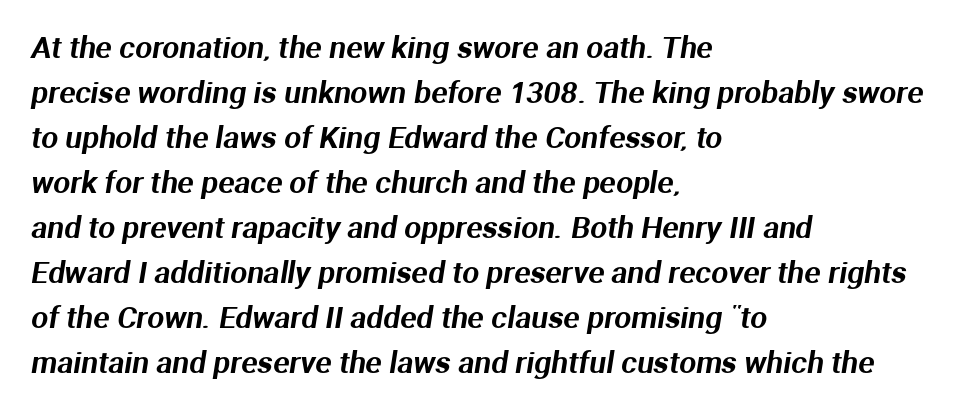
The image shows 30 px sans-serif type; set left-aligned, normal line spacing (1.5x), normal letter spacing, not underlined; medium stroke contrast and a medium x-height.
